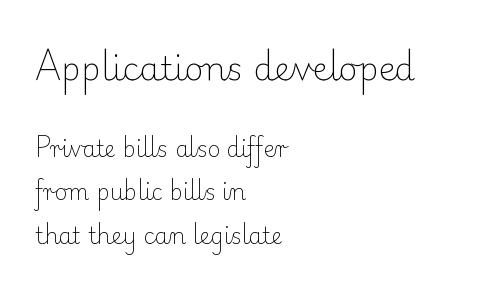
{"serif": "yes", "italic": "no", "bold": "no", "weight": "light", "width": "normal", "stroke_contrast": "low", "x_height": "small", "monospaced": "no", "underline": "no", "align": "left", "line_spacing": "loose", "line_spacing_ratio": 1.98, "letter_spacing": "normal", "letter_spacing_em": 0.0, "larger_block": "first", "size_ratio": 1.5, "glyph_px": 33}
